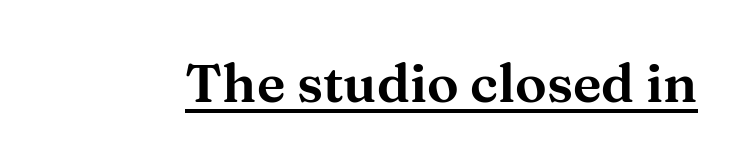
Rendered with straight, roman letterforms. Varying glyph widths throughout — classic text-font behaviour. Check where the strokes stop: tiny serifs finish them off. Does a line run under the words? Yes, clearly. Honestly, the letter spacing is just normal — you wouldn't notice it.
